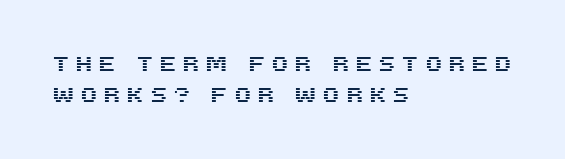
The image shows 20 px text type, upright; set left-aligned, normal line spacing (1.55x), unusually wide letter spacing (+0.28 em), not underlined.
